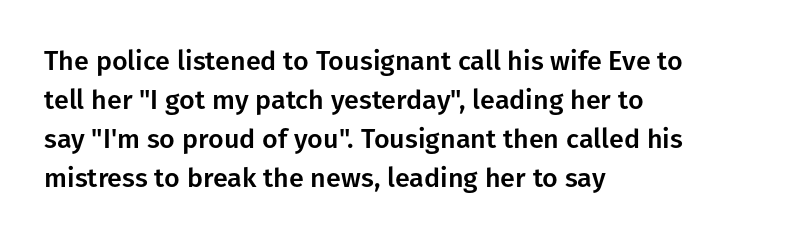
{"italic": "no", "underline": "no", "align": "left", "line_spacing": "normal", "line_spacing_ratio": 1.45, "letter_spacing": "normal", "letter_spacing_em": 0.0, "glyph_px": 27}
